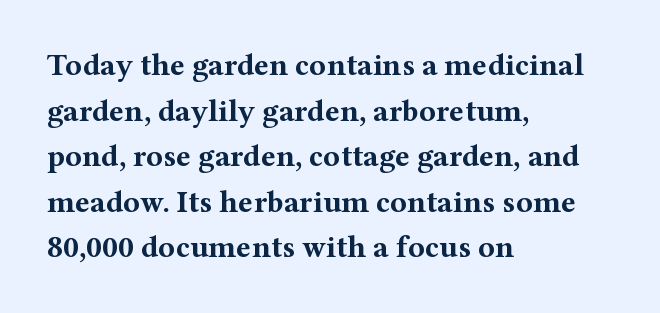
These lines are rendered in a variable-pitch font. A normal amount of white space separates one row of letters from the next. Small tapered or slab feet sit at the stroke ends, so this counts as serif. The specimen omits any rule beneath the text block's lines.
